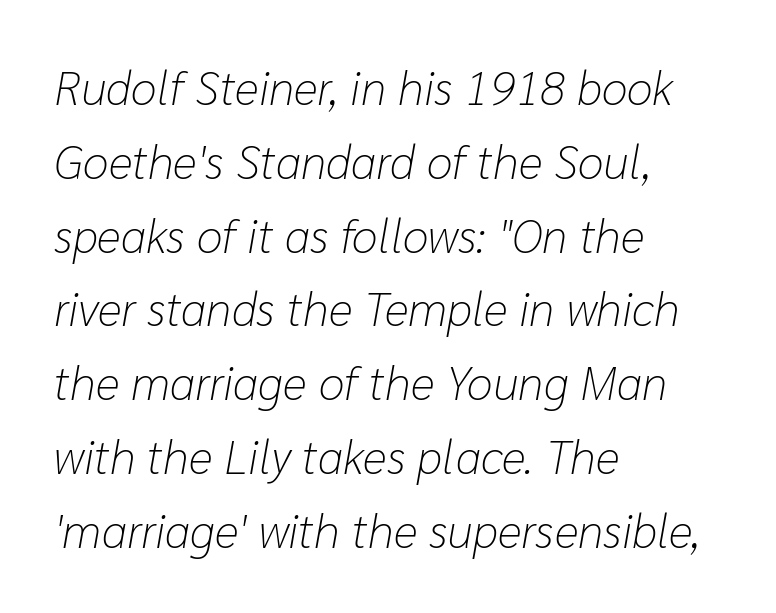
{"italic": "yes", "lean": "right", "slant_degrees": 10, "bold": "no", "weight": "light", "width": "normal", "stroke_contrast": "low", "x_height": "medium", "monospaced": "no", "underline": "no", "align": "left", "line_spacing": "normal", "line_spacing_ratio": 1.57, "letter_spacing": "normal", "letter_spacing_em": 0.0, "glyph_px": 47}
